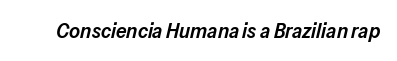
Q: Is the text bold? A: Semi-bold.
Q: Is the text italic (slanted)? A: Yes, it leans right by about 13 degrees.
Q: Is the text underlined? A: No.
Q: Is the spacing between letters normal or unusually wide? A: Normal.
